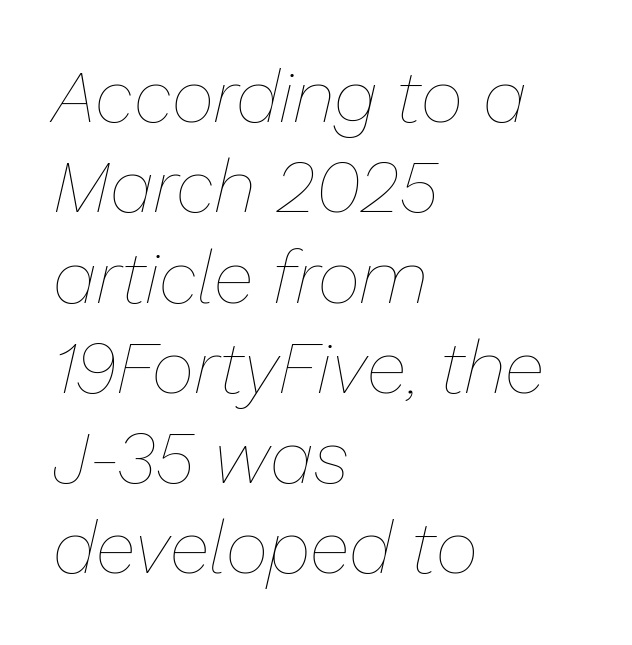
In CSS terms this would be text-align: left. Characters follow at the spacing the type designer built in. Note the varied advance widths — an 'i' is clearly narrower than an 'm'. Stroke thickness stays within the range of a standard reading face or lighter. Just letters on the line, the space beneath them empty. Italic? Definitely — the glyphs are oblique.
